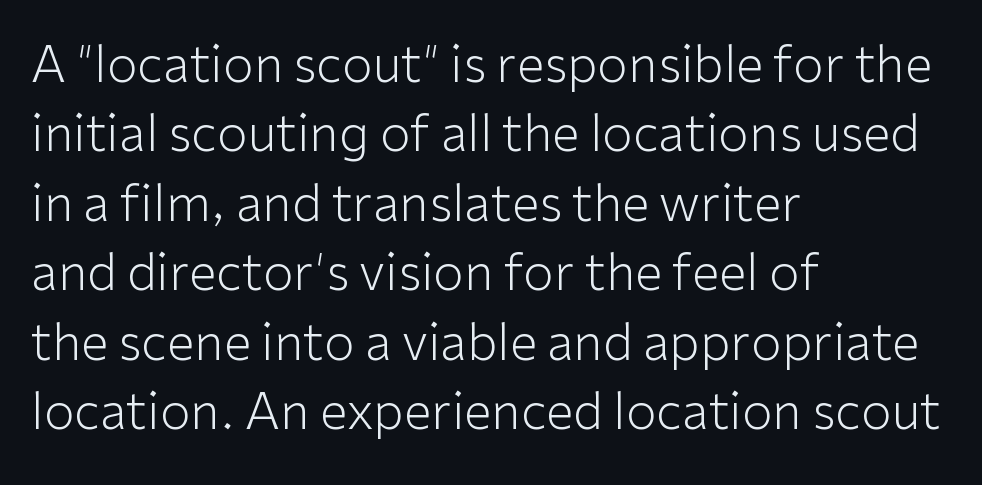
A clean baseline with only descenders dipping below it. Quick note: interline space is typical. The paragraph has a hard left edge and a soft right edge. Tracking here is standard; glyphs follow each other at the usual distance. Each letter keeps its own natural width here, so spacing adapts to shape.
